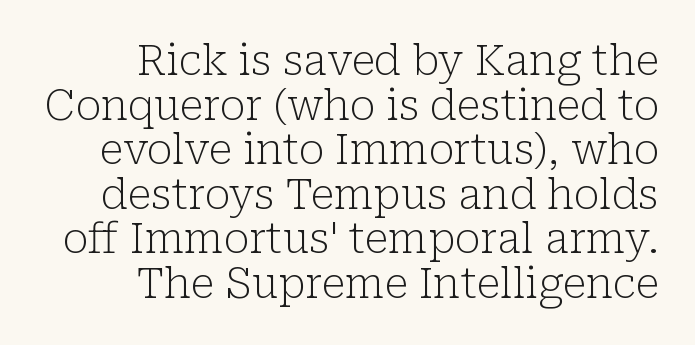
The image shows 42 px light serif type, upright; set right-aligned, tight line spacing (1.06x), normal letter spacing, not underlined; low stroke contrast and a medium x-height.
